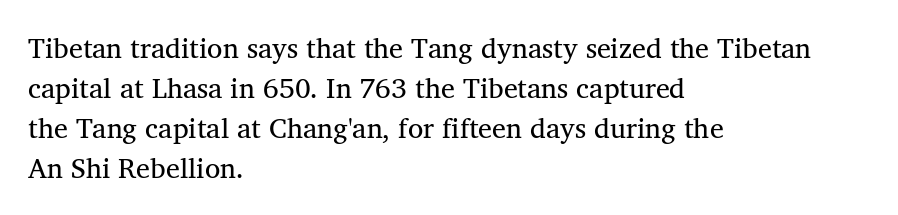
{"serif": "yes", "bold": "no", "weight": "regular", "width": "normal", "stroke_contrast": "medium", "x_height": "medium", "monospaced": "no", "underline": "no", "align": "left", "line_spacing": "normal", "line_spacing_ratio": 1.43, "letter_spacing": "normal", "letter_spacing_em": 0.0, "glyph_px": 28}
